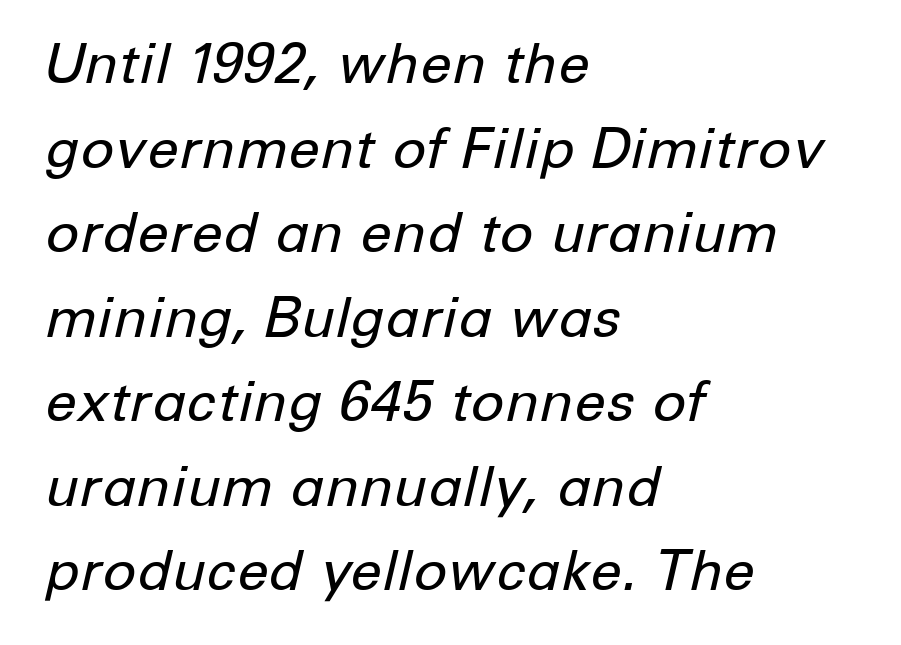
The image shows 56 px regular-weight type, italic (leaning right); set left-aligned, normal line spacing (1.51x), normal letter spacing, not underlined; low stroke contrast and a medium x-height.
